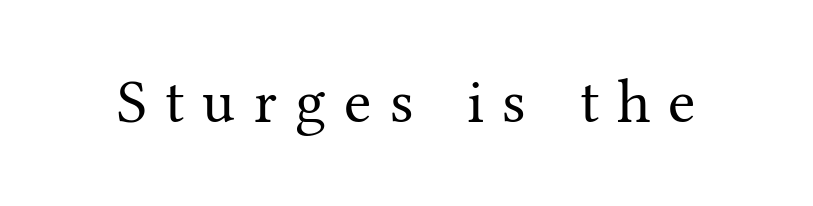
This sample uses a serif face. What stands out about the letter spacing? Its width — letters are far apart. Each letter keeps its own natural width here, so spacing adapts to shape. Unlike italic type, these characters show no tilt at all. Heaviness? Minimal to ordinary, like unemphasized prose.
